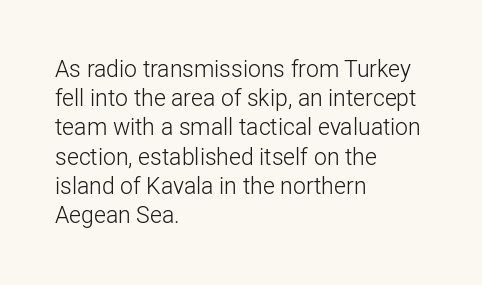
Nothing unusual about the tracking: characters are spaced as the font intends. Caption: multi-line text, flush left, ragged right. How would I describe the line gaps? Plain and ordinary. Unbolded letterforms with no extra heft.
